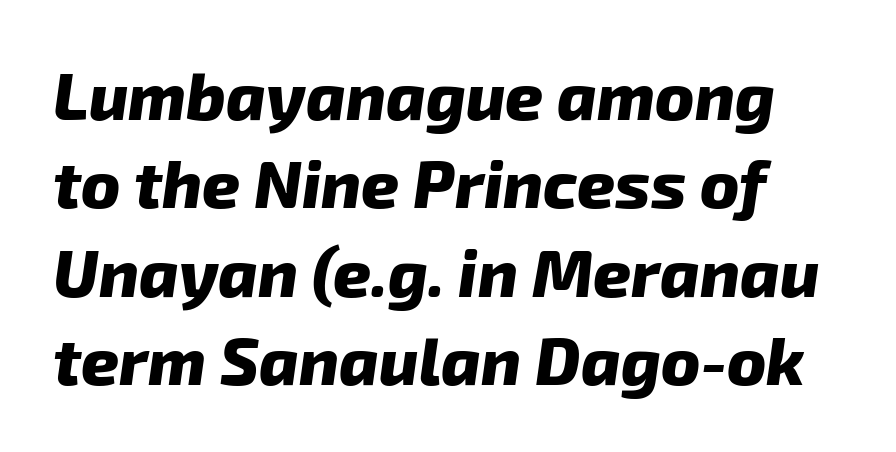
The image shows 66 px heavy sans-serif type; set normal line spacing (1.34x), normal letter spacing, not underlined; low stroke contrast and a medium x-height.
